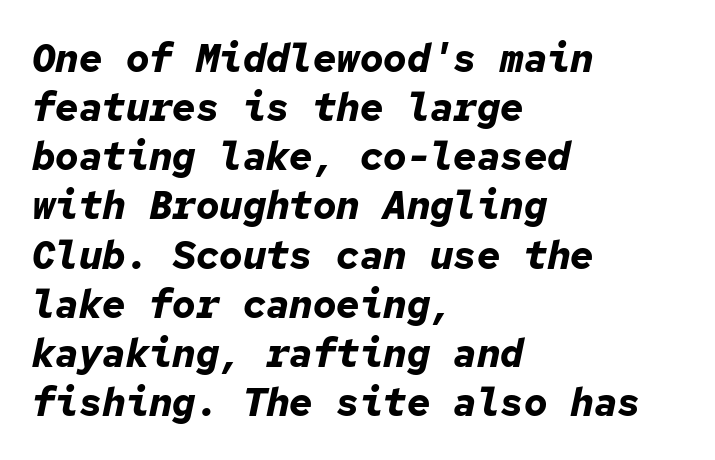
Would a proofreader flag this as italicized? Yes. Is this a fixed-width face? Yes — each glyph sits in an identical cell. These words are printed bold, with thick strokes throughout. Casual observation: everything's shoved over to the left. Regarding leading, the lines here are spaced in the standard way.
